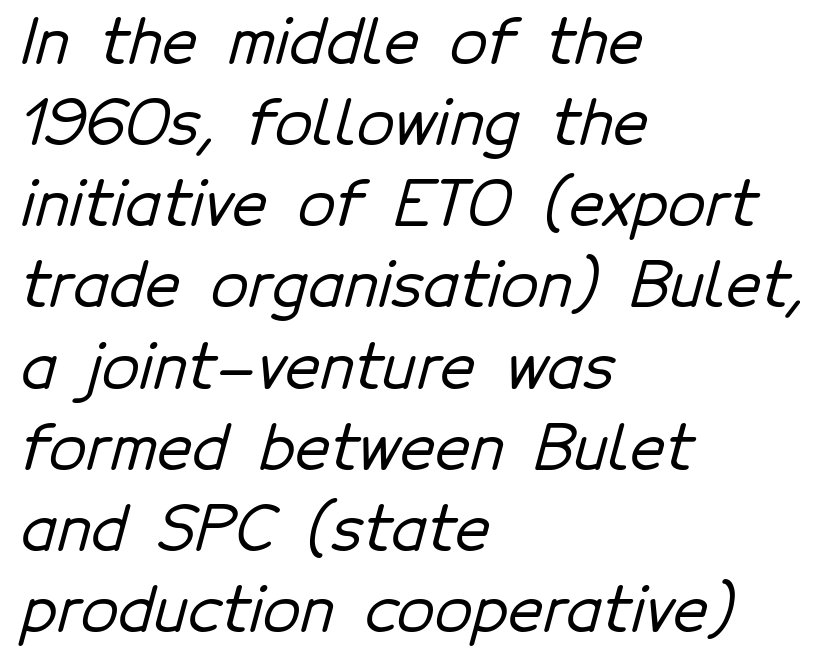
{"serif": "no", "width": "normal", "stroke_contrast": "low", "x_height": "medium", "monospaced": "no", "underline": "no", "align": "left", "line_spacing": "normal", "line_spacing_ratio": 1.33, "letter_spacing": "normal", "letter_spacing_em": 0.0, "glyph_px": 61}
